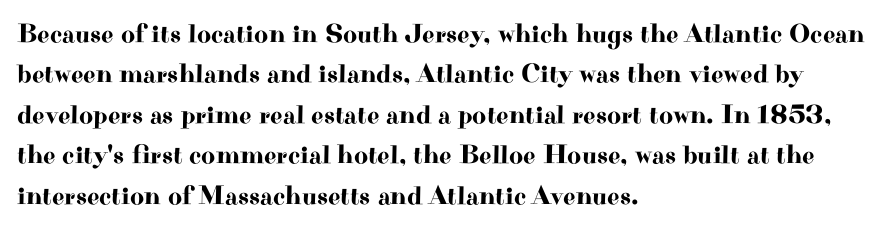
{"italic": "no", "underline": "no", "align": "left", "line_spacing": "normal", "line_spacing_ratio": 1.5, "letter_spacing": "normal", "letter_spacing_em": 0.0, "glyph_px": 27}
